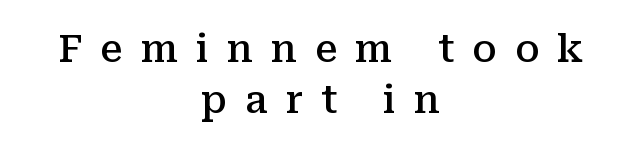
Q: Is the text bold? A: Semi-bold.
Q: Is the text italic (slanted)? A: No, it is upright.
Q: Is the typeface a serif or a sans-serif typeface? A: Serif.
Q: Is the text underlined? A: No.
Q: How is the paragraph aligned? A: Centered.
Q: Is the spacing between letters normal or unusually wide? A: Unusually wide.
Q: Is the spacing between lines tight, normal or loose? A: Normal.
Q: Width (condensed, normal, or wide)? A: Normal.
Q: Stroke contrast? A: Medium.
Q: x-height? A: Medium.
Q: Monospaced? A: No.
